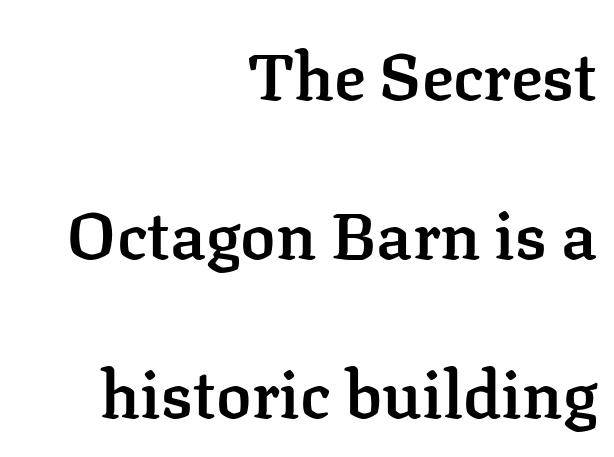
The image shows 66 px semibold serif type, upright; set right-aligned, loose line spacing (2.41x), normal letter spacing, not underlined; low stroke contrast and a medium x-height.
